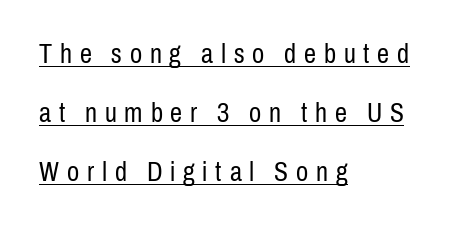
{"italic": "no", "bold": "no", "underline": "yes", "align": "left", "line_spacing": "loose", "line_spacing_ratio": 2.18, "letter_spacing": "wide", "letter_spacing_em": 0.29, "glyph_px": 27}
